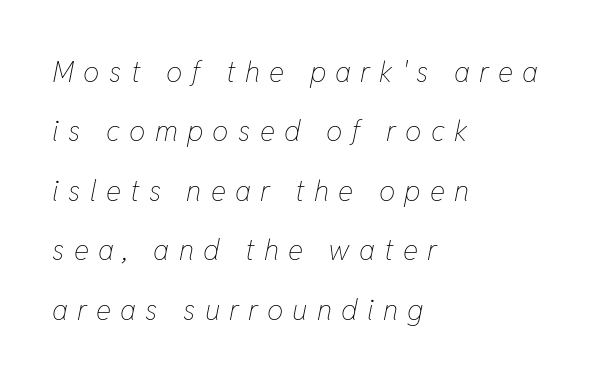
{"italic": "yes", "lean": "right", "slant_degrees": 11, "bold": "no", "weight": "thin", "width": "condensed", "stroke_contrast": "low", "x_height": "medium", "monospaced": "no", "underline": "no", "align": "left", "line_spacing": "loose", "line_spacing_ratio": 2.05, "letter_spacing": "wide", "letter_spacing_em": 0.32, "glyph_px": 29}
